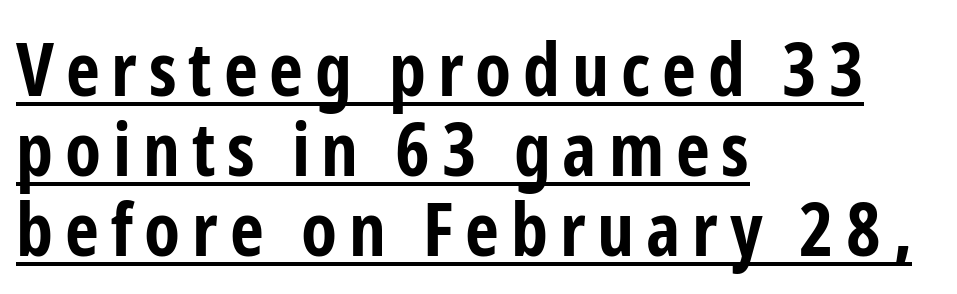
{"serif": "no", "italic": "no", "bold": "yes", "weight": "bold", "width": "condensed", "stroke_contrast": "low", "x_height": "medium", "monospaced": "no", "underline": "yes", "align": "left", "line_spacing": "tight", "line_spacing_ratio": 1.08, "glyph_px": 74}
